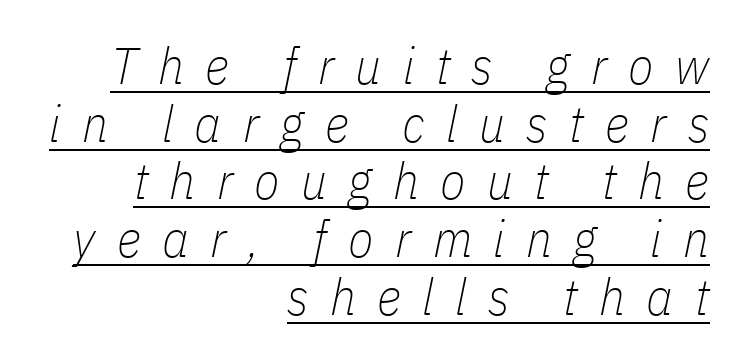
Underlined type. The passage is arranged like a letterhead date or caption credit — flush right. This is oblique type, the kind used for emphasis or titles. Spacing verdict: proportional, widths tailored to each character. Stem width sits at or under what a default text font uses. Is there much room between lines? No — they nearly touch.
